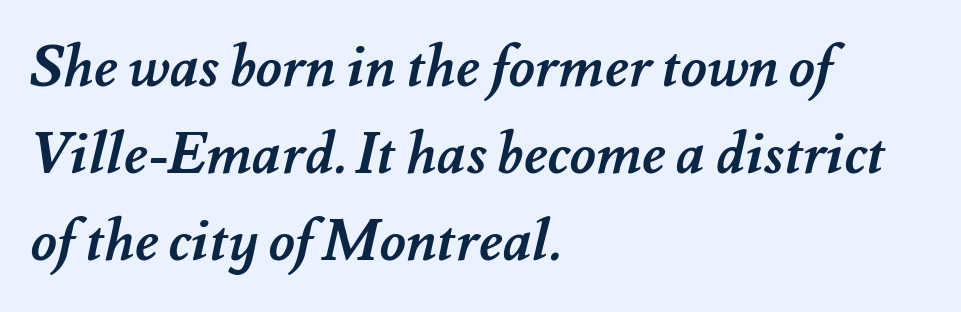
The image shows 57 px semibold type; set left-aligned, normal line spacing (1.53x), normal letter spacing, not underlined; medium stroke contrast and a small x-height.
